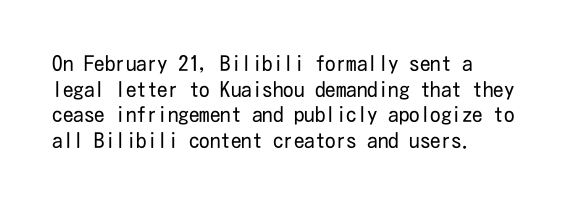
Q: Is the text bold? A: No.
Q: Is the text italic (slanted)? A: No, it is upright.
Q: Is the text underlined? A: No.
Q: How is the paragraph aligned? A: Left-aligned.
Q: Is the spacing between letters normal or unusually wide? A: Normal.
